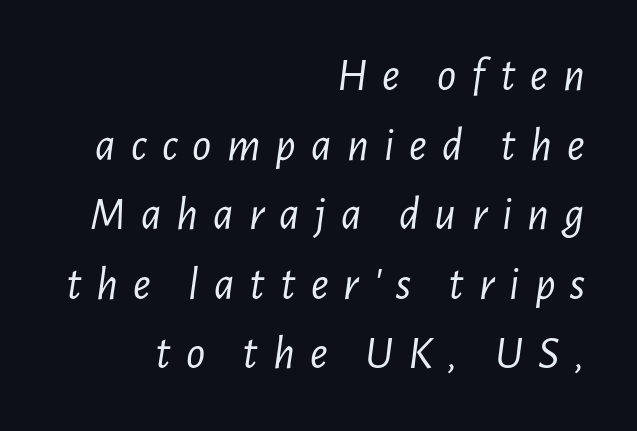
The image shows 47 px light, condensed type, italic (leaning right); set right-aligned, normal line spacing (1.48x), unusually wide letter spacing (+0.32 em), not underlined; low stroke contrast and a medium x-height.
